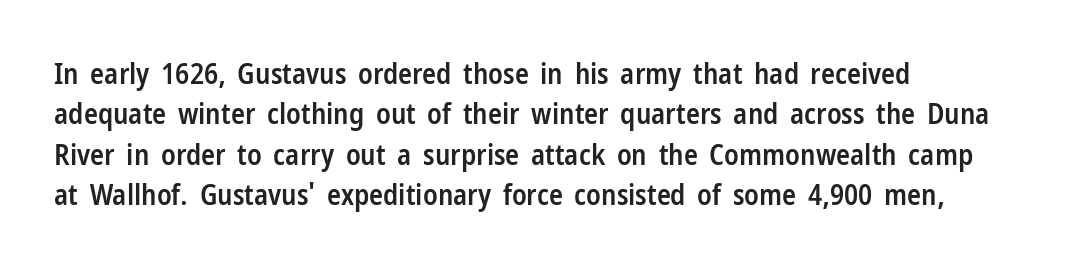
{"serif": "no", "italic": "no", "bold": "semi", "weight": "semibold", "width": "condensed", "stroke_contrast": "low", "x_height": "medium", "monospaced": "no", "underline": "no", "align": "left", "line_spacing": "normal", "line_spacing_ratio": 1.39, "letter_spacing": "normal", "letter_spacing_em": 0.0, "glyph_px": 29}
